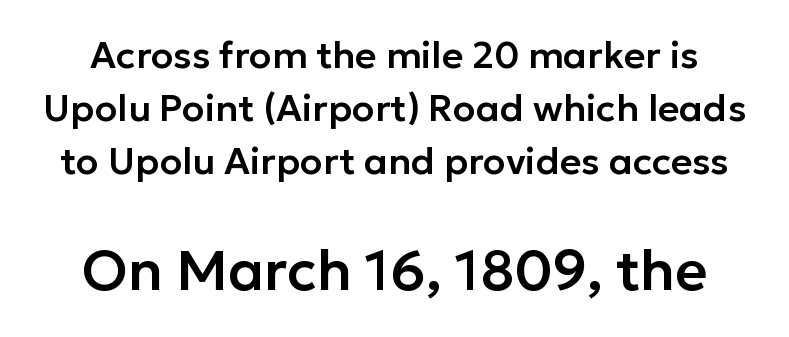
Posture: vertical. Horizontal bands of white between lines are of average thickness. This layout puts the modest block above and the oversized block below. This sample uses a sans-serif face. Only glyphs here, with clear space below each row. Nobody touched the tracking dial on this one.
